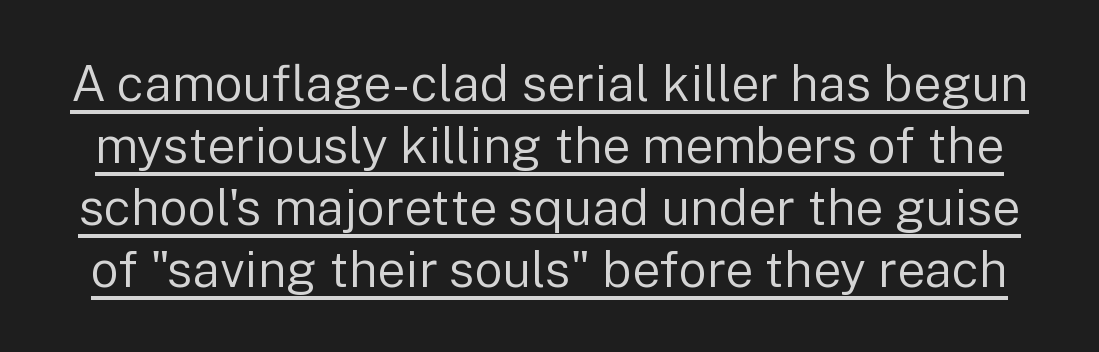
The image shows 50 px regular-weight sans-serif type, upright; set line spacing 1.24x, normal letter spacing, underlined; low stroke contrast and a medium x-height.
